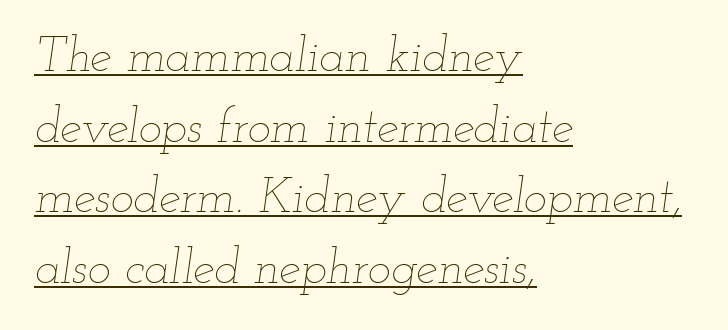
Q: Is the text bold? A: No.
Q: Is the text italic (slanted)? A: Yes, it leans right by about 12 degrees.
Q: Is the text underlined? A: Yes.
Q: How is the paragraph aligned? A: Left-aligned.
Q: Is the spacing between letters normal or unusually wide? A: Normal.
Q: Is the spacing between lines tight, normal or loose? A: Normal.
Q: Width (condensed, normal, or wide)? A: Wide.
Q: Stroke contrast? A: Low.
Q: x-height? A: Small.
Q: Monospaced? A: No.
